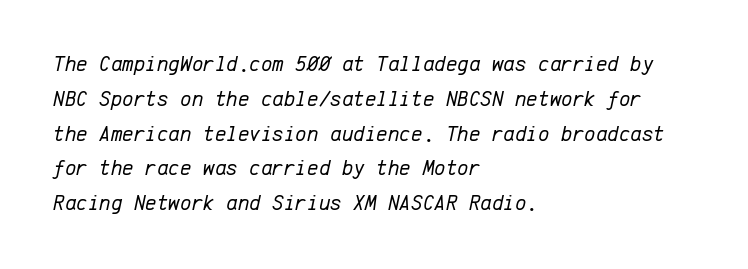
{"italic": "yes", "lean": "right", "slant_degrees": 12, "bold": "no", "underline": "no", "align": "left", "line_spacing": "normal", "line_spacing_ratio": 1.58, "letter_spacing": "normal", "letter_spacing_em": 0.0, "glyph_px": 22}
